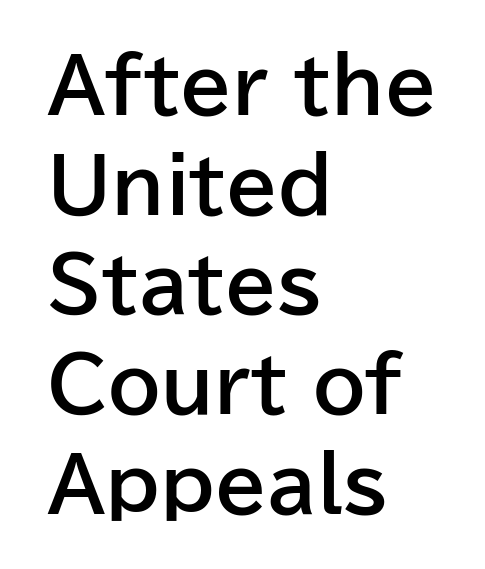
Evenly set lines give the paragraph a standard silhouette. The face used here is rendered with its standard letterfit. The letters carry no serifs — their stems end cleanly without finishing strokes. The type sits square on the baseline with zero lean.
